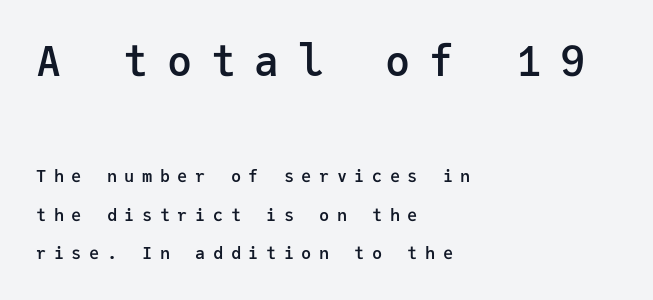
The image shows 42 px semibold sans-serif type, upright, monospaced; set left-aligned, loose line spacing (2.27x), unusually wide letter spacing (+0.44 em), not underlined; the first (top) block is 2.47x larger; low stroke contrast and a medium x-height.
